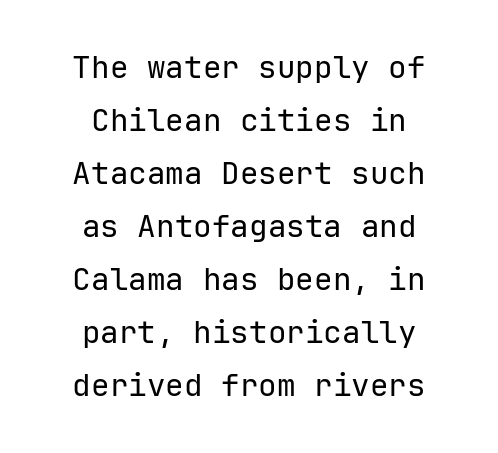
Every character sits straight up, as roman type does. One-word summary of the alignment: center. There is no visible air inserted between adjacent glyphs. These lines are composed in type without serifs. Any mark beneath the type? The region is blank. Every character here occupies the same horizontal width, giving the sample a typewriter-like rhythm.
